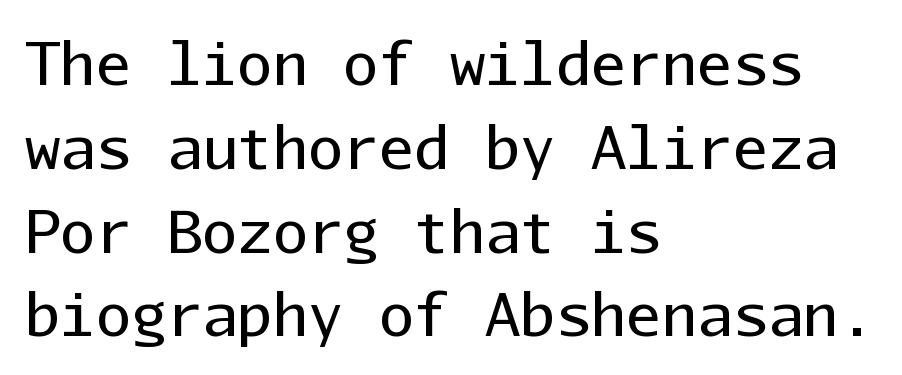
{"serif": "no", "italic": "no", "bold": "no", "weight": "regular", "width": "normal", "stroke_contrast": "low", "x_height": "medium", "monospaced": "yes", "underline": "no", "align": "left", "line_spacing": "normal", "line_spacing_ratio": 1.42, "letter_spacing": "normal", "letter_spacing_em": 0.0, "glyph_px": 59}
